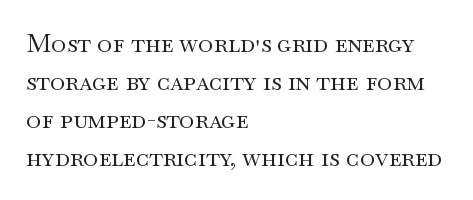
Visually the block forms a straight wall on the left and a jagged coastline on the right. Caption: standard tracking, unaltered. The type sits square on the baseline with zero lean. Weight: not bold — regular or lighter.
